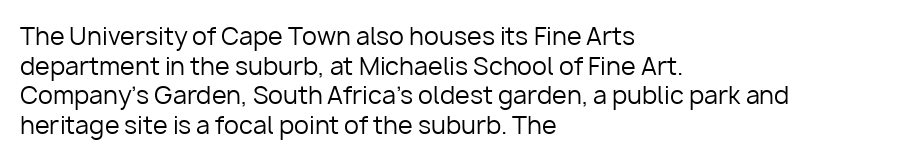
Q: Is the text bold? A: No.
Q: Is the text italic (slanted)? A: No, it is upright.
Q: Is the text underlined? A: No.
Q: How is the paragraph aligned? A: Left-aligned.
Q: Is the spacing between letters normal or unusually wide? A: Normal.
